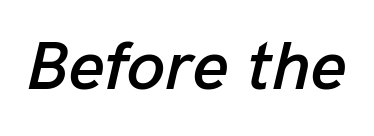
The line texture is even and compact thanks to regular tracking. Is the type slanted? Yes — the strokes lean at a clear angle. Varying glyph widths throughout — classic text-font behaviour. Clear beneath every line of the passage.
